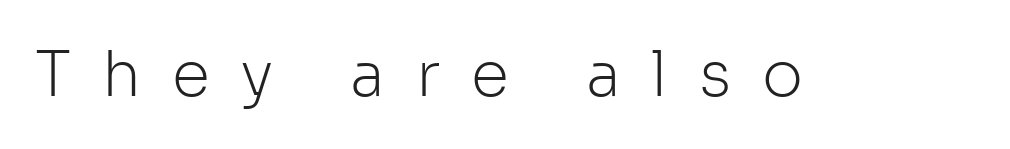
No letter is thick-stroked: the sample isn't bold. Plain, unruled lines of type. A typesetter would label this face a sans. A typesetter would call this proportional, since set widths differ per character.
